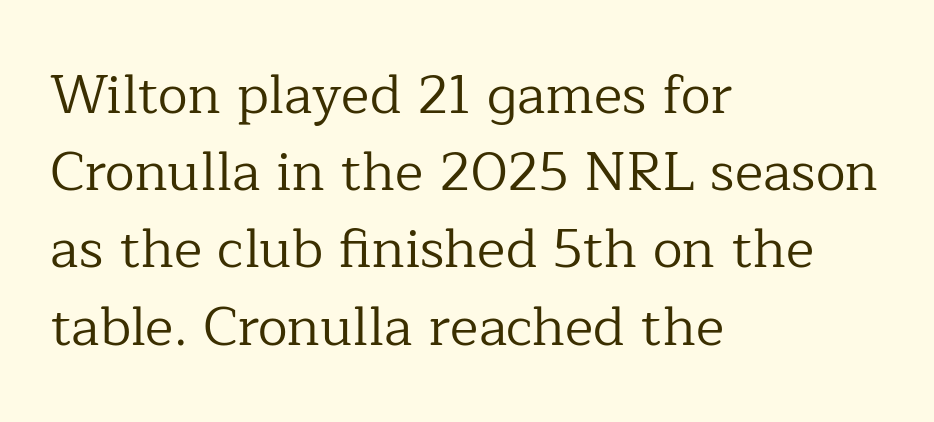
The image shows 54 px regular-weight serif type, upright; set left-aligned, normal line spacing (1.43x), normal letter spacing, not underlined; low stroke contrast and a medium x-height.
